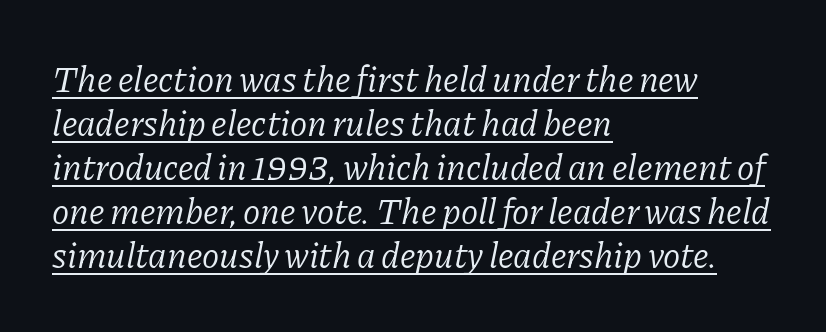
Q: Is the text bold? A: No.
Q: Is the text italic (slanted)? A: Yes, it leans right by about 11 degrees.
Q: Is the typeface a serif or a sans-serif typeface? A: Serif.
Q: Is the text underlined? A: Yes.
Q: How is the paragraph aligned? A: Left-aligned.
Q: Is the spacing between letters normal or unusually wide? A: Normal.
Q: Width (condensed, normal, or wide)? A: Normal.
Q: Stroke contrast? A: Low.
Q: x-height? A: Medium.
Q: Monospaced? A: No.
